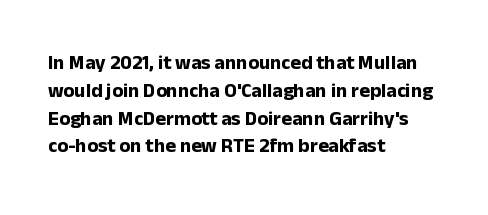
Q: Is the text bold? A: Yes.
Q: Is the text italic (slanted)? A: No, it is upright.
Q: Is the text underlined? A: No.
Q: How is the paragraph aligned? A: Left-aligned.
Q: Is the spacing between letters normal or unusually wide? A: Normal.
Q: Is the spacing between lines tight, normal or loose? A: Normal.
